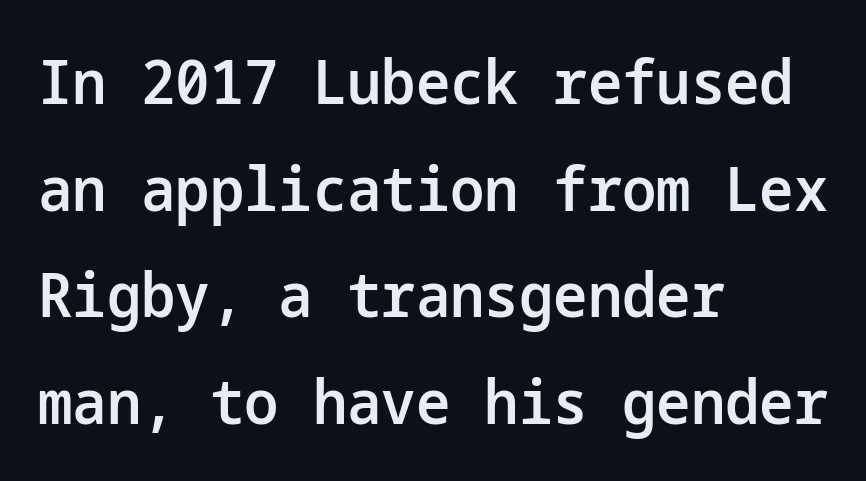
The image shows 61 px semibold sans-serif type, upright; set left-aligned, line spacing 1.75x, normal letter spacing, not underlined; low stroke contrast and a medium x-height.
